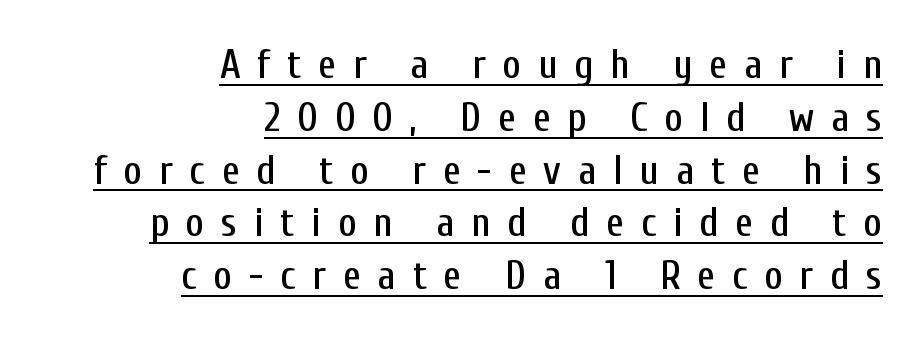
The image shows 40 px condensed sans-serif type, upright; set right-aligned, normal line spacing (1.32x), unusually wide letter spacing (+0.42 em), underlined; low stroke contrast and a medium x-height.
